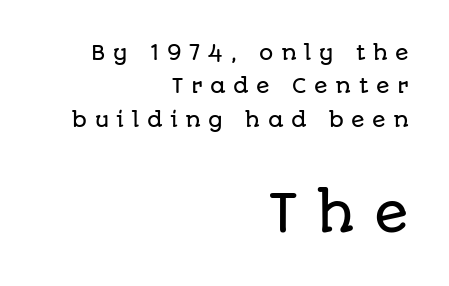
Q: Is the text italic (slanted)? A: No, it is upright.
Q: Is the typeface a serif or a sans-serif typeface? A: Sans-serif.
Q: Is the text underlined? A: No.
Q: How is the paragraph aligned? A: Right-aligned.
Q: Is the spacing between letters normal or unusually wide? A: Unusually wide.
Q: Is the spacing between lines tight, normal or loose? A: Normal.
Q: Which block of text is set in a larger size, the first (top) or the second (bottom)? A: The second (bottom) one.
Q: Width (condensed, normal, or wide)? A: Normal.
Q: Stroke contrast? A: Low.
Q: x-height? A: Large.
Q: Monospaced? A: No.
